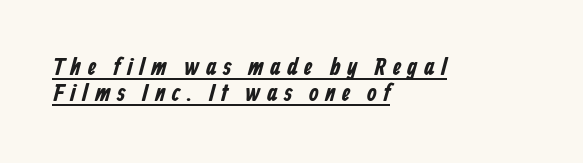
The image shows 25 px text type; set left-aligned, tight line spacing (1.06x), unusually wide letter spacing (+0.24 em), underlined.
